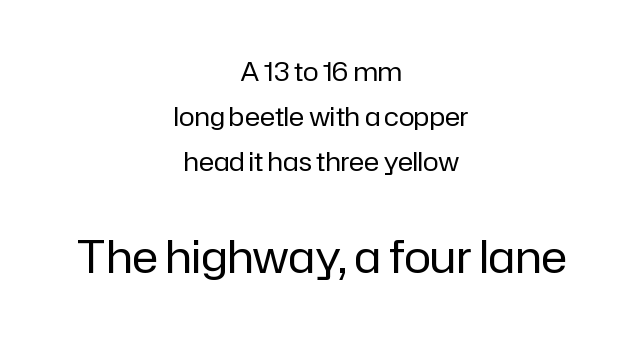
{"serif": "no", "italic": "no", "bold": "no", "weight": "regular", "width": "normal", "stroke_contrast": "low", "x_height": "medium", "monospaced": "no", "underline": "no", "align": "center", "line_spacing_ratio": 1.73, "letter_spacing": "normal", "letter_spacing_em": 0.0, "larger_block": "second", "size_ratio": 1.73, "glyph_px": 45}
